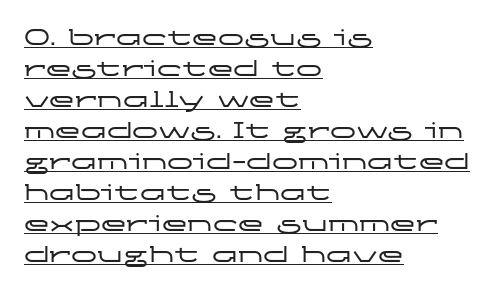
Q: Is the text italic (slanted)? A: No, it is upright.
Q: Is the text underlined? A: Yes.
Q: How is the paragraph aligned? A: Left-aligned.
Q: Is the spacing between letters normal or unusually wide? A: Normal.
